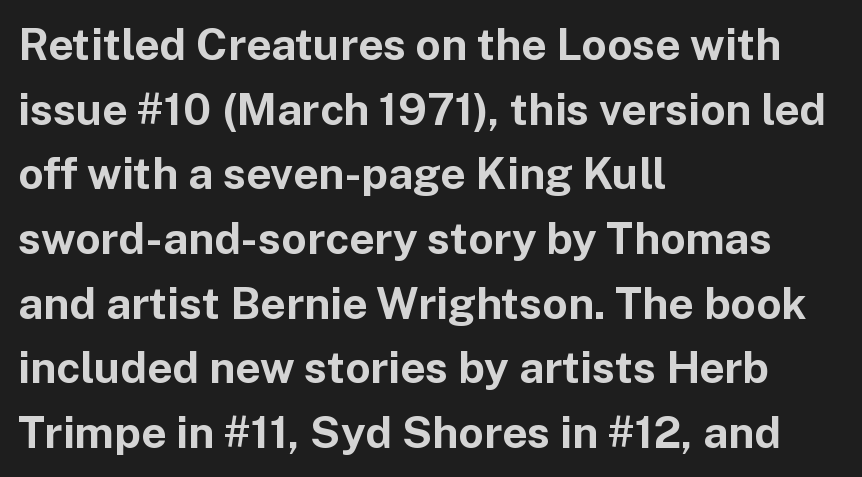
The image shows 44 px bold sans-serif type, upright; set left-aligned, normal line spacing (1.47x), normal letter spacing, not underlined; low stroke contrast and a medium x-height.
